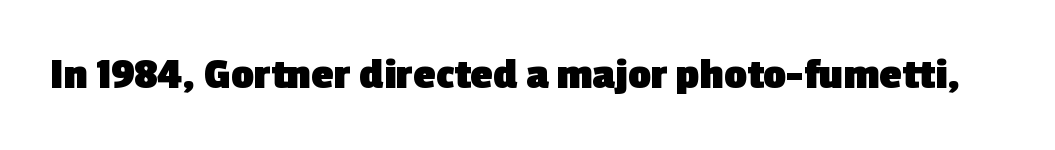
The image shows 45 px heavy sans-serif type; set normal letter spacing, not underlined; a medium x-height.
